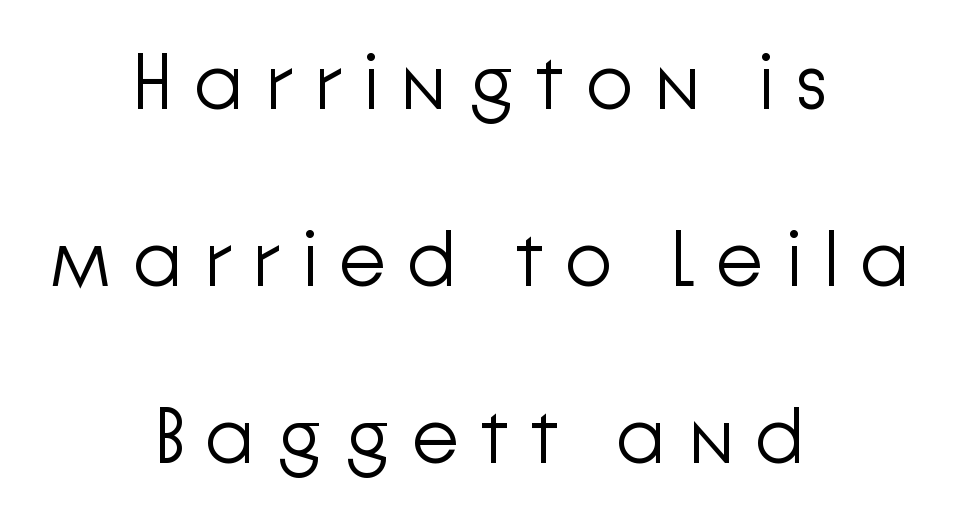
{"serif": "no", "italic": "no", "bold": "no", "weight": "light", "width": "normal", "stroke_contrast": "low", "x_height": "medium", "monospaced": "no", "underline": "no", "align": "center", "line_spacing": "loose", "line_spacing_ratio": 2.27, "letter_spacing": "wide", "letter_spacing_em": 0.26, "glyph_px": 78}
